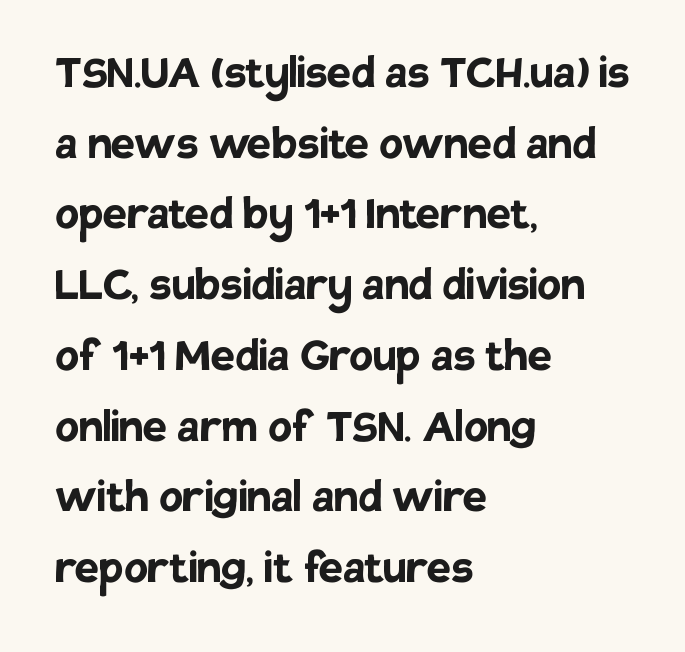
Notice how descenders clear the ascenders below comfortably — that's standard leading. Every character sits straight up, as roman type does. These lines are set flush left with a ragged right edge. The rendering shows plain stroke endings on the letterforms — a sans-serif design. Set as a true bold cut, around the 700 mark.
